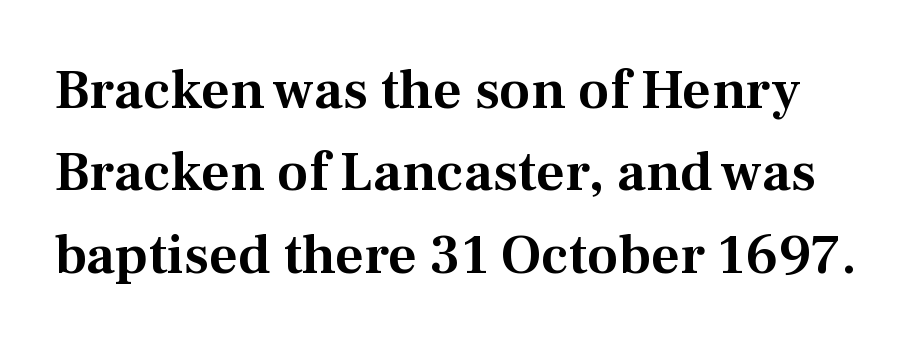
{"serif": "yes", "italic": "no", "width": "normal", "stroke_contrast": "medium", "x_height": "medium", "monospaced": "no", "underline": "no", "line_spacing": "normal", "line_spacing_ratio": 1.47, "letter_spacing": "normal", "letter_spacing_em": 0.0, "glyph_px": 56}
